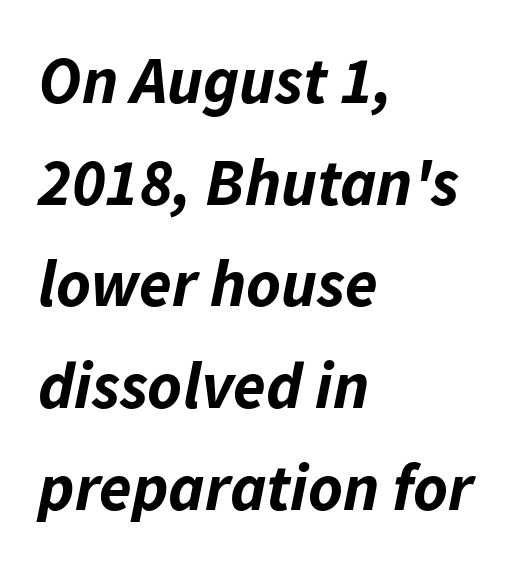
The image shows 66 px bold type, italic (leaning right); set left-aligned, normal line spacing (1.54x), normal letter spacing, not underlined; low stroke contrast and a medium x-height.
